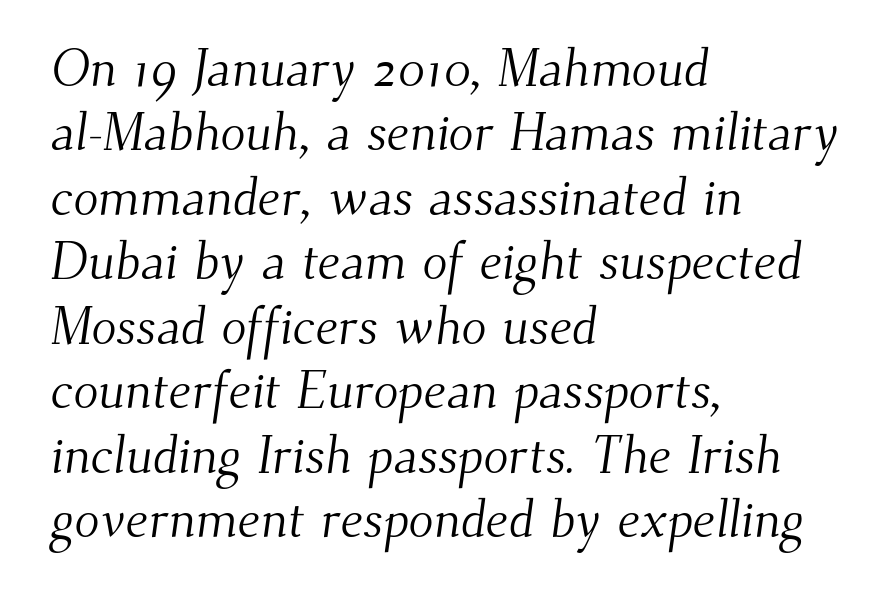
{"serif": "yes", "bold": "no", "weight": "light", "width": "normal", "stroke_contrast": "medium", "x_height": "small", "monospaced": "no", "underline": "no", "align": "left", "line_spacing_ratio": 1.24, "letter_spacing": "normal", "letter_spacing_em": 0.0, "glyph_px": 52}
